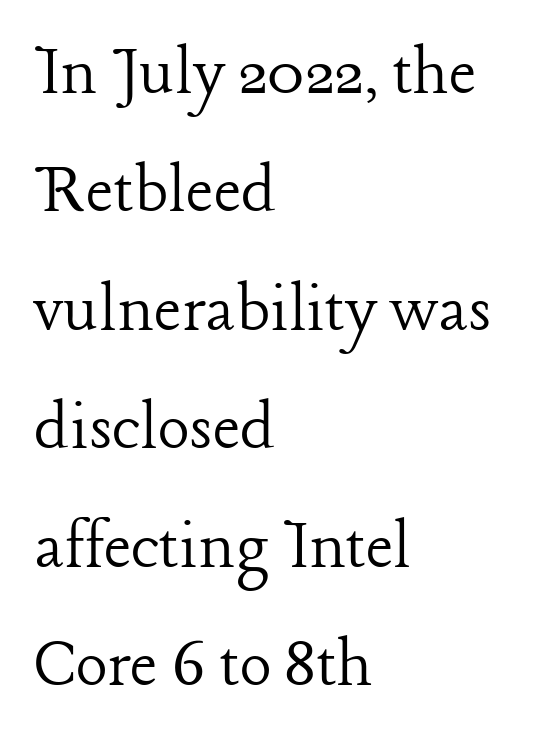
Q: Is the text bold? A: No.
Q: Is the text italic (slanted)? A: No, it is upright.
Q: Is the typeface a serif or a sans-serif typeface? A: Serif.
Q: Is the text underlined? A: No.
Q: How is the paragraph aligned? A: Left-aligned.
Q: Is the spacing between letters normal or unusually wide? A: Normal.
Q: Is the spacing between lines tight, normal or loose? A: Normal.
Q: Width (condensed, normal, or wide)? A: Normal.
Q: Stroke contrast? A: Low.
Q: x-height? A: Medium.
Q: Monospaced? A: No.
